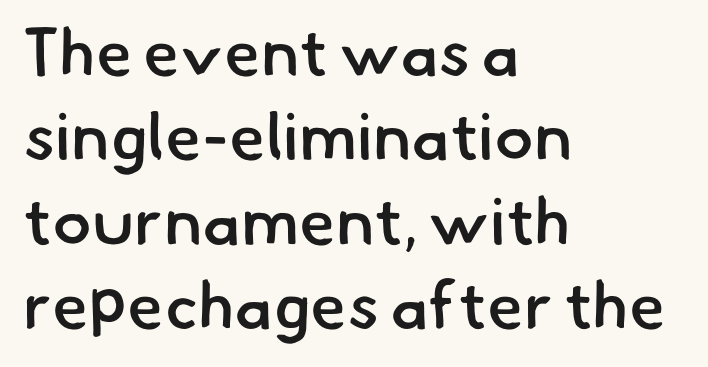
Q: Is the text bold? A: Semi-bold.
Q: Is the typeface a serif or a sans-serif typeface? A: Sans-serif.
Q: Is the text underlined? A: No.
Q: How is the paragraph aligned? A: Left-aligned.
Q: Is the spacing between letters normal or unusually wide? A: Normal.
Q: Is the spacing between lines tight, normal or loose? A: Normal.
Q: Width (condensed, normal, or wide)? A: Normal.
Q: Stroke contrast? A: Low.
Q: x-height? A: Small.
Q: Monospaced? A: No.
